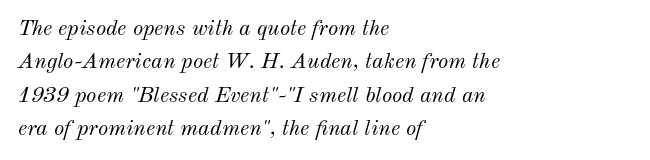
Observe the lean: these are italic letterforms. Stroke thickness stays within the range of a standard reading face or lighter. Horizontal alignment here is leftward, the default for most running prose. Default kerning and tracking; the words read as compact shapes. The gap between lines stays unmarked. The rendering uses a moderate line-height, typical for paragraphs.
